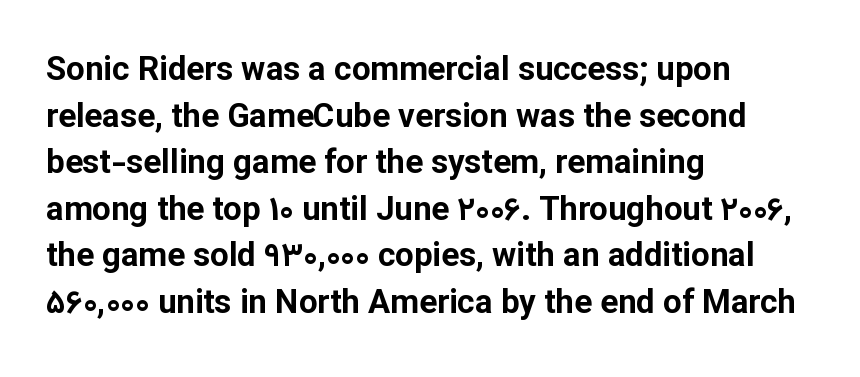
Q: Is the text bold? A: Yes.
Q: Is the text italic (slanted)? A: No, it is upright.
Q: Is the typeface a serif or a sans-serif typeface? A: Sans-serif.
Q: Is the text underlined? A: No.
Q: How is the paragraph aligned? A: Left-aligned.
Q: Is the spacing between letters normal or unusually wide? A: Normal.
Q: Is the spacing between lines tight, normal or loose? A: Normal.
Q: Width (condensed, normal, or wide)? A: Normal.
Q: Stroke contrast? A: Low.
Q: x-height? A: Medium.
Q: Monospaced? A: No.
